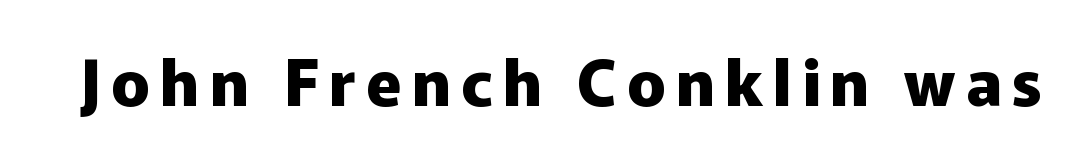
The typography opts for an upright posture over an oblique one. A clean baseline with only descenders dipping below it. You could not count columns in this text — the font is proportionally spaced. The rendering uses a bold face; every stroke is thick and dark.
